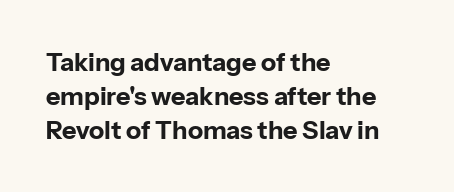
Q: Is the text bold? A: Yes.
Q: Is the text italic (slanted)? A: No, it is upright.
Q: Is the text underlined? A: No.
Q: How is the paragraph aligned? A: Left-aligned.
Q: Is the spacing between letters normal or unusually wide? A: Normal.
Q: Is the spacing between lines tight, normal or loose? A: Normal.
